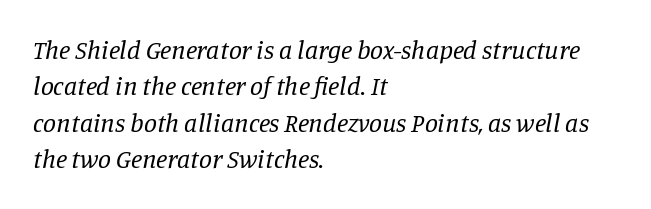
Is the type heavy? It reads as light-to-regular instead. A normal amount of white space separates one row of letters from the next. Teacher's note: observe the even left margin — that is flush-left alignment. Inter-character spacing is left at the font's built-in metrics. Underline: absent.
